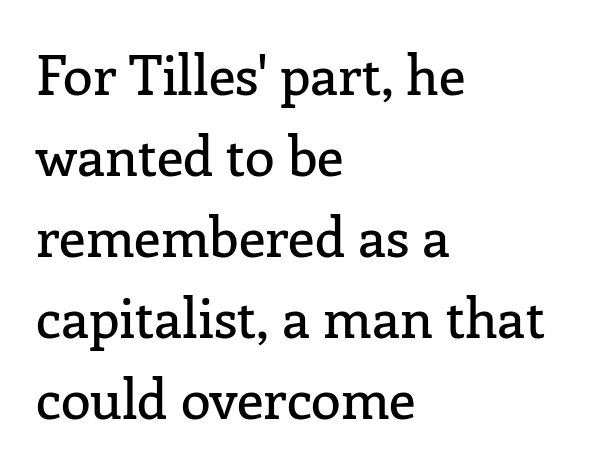
The lines are quadded left. Are there feet on the stems? There are — it's a serif. Quick note: not italic, upright. Plain, unruled lines of type. The face used here is proportionally spaced, like ordinary book or web type. The face used here is rendered with its standard letterfit.
